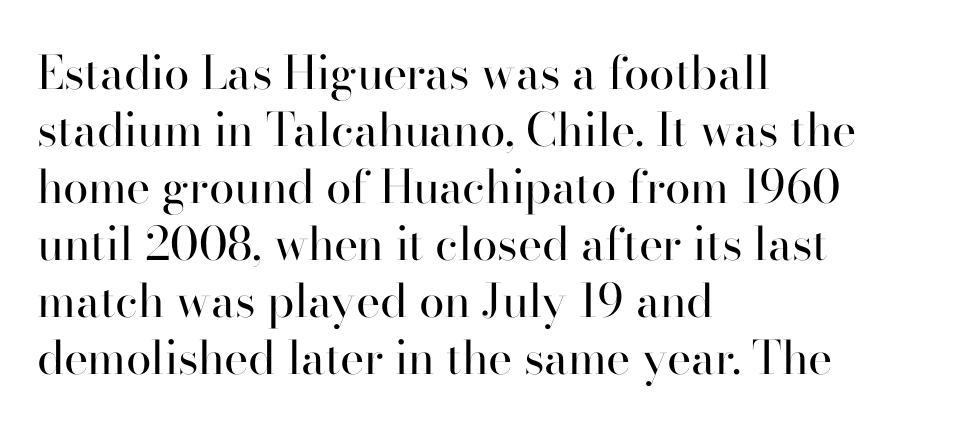
Does the type have serifs? Yes, each stem ends in a small foot. Vertical stems look standard width or narrower in stroke. These lines keep a tight, regular rhythm from letter to letter. Spacing verdict: proportional, widths tailored to each character.
